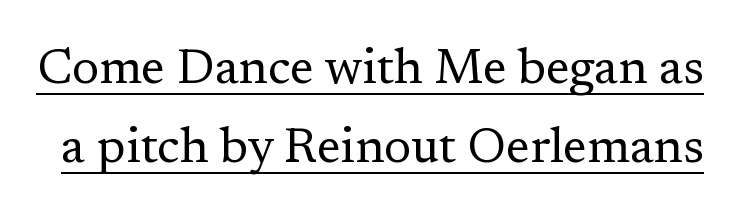
The rendering uses natural spacing where letterforms have individual widths. To sum up the face: it has serifs. Observe the ordinary spacing: letters are neighbours, not strangers. Caption: lettering with a line underneath. A typesetter would mark this as roman, not italic. A light-to-regular cut is what we see here.
